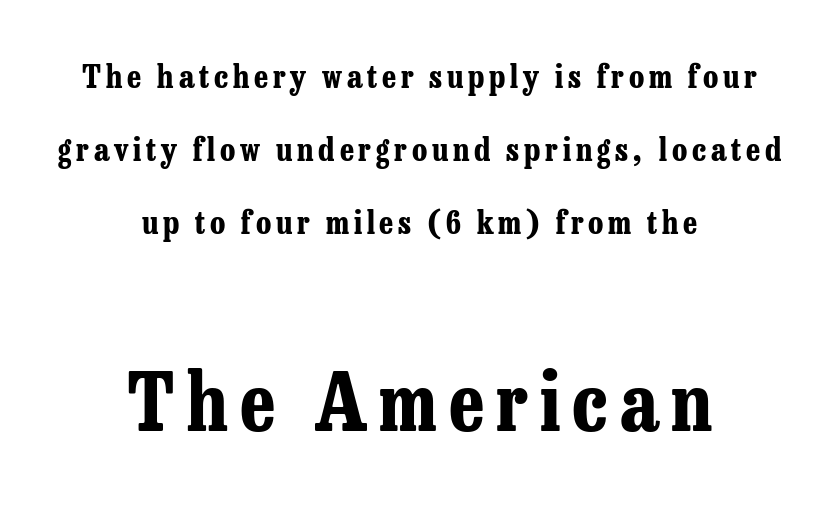
The image shows 80 px bold, condensed serif type, upright; set centered, loose line spacing (2.28x), not underlined; the second (bottom) block is 2.5x larger; low stroke contrast and a medium x-height.
